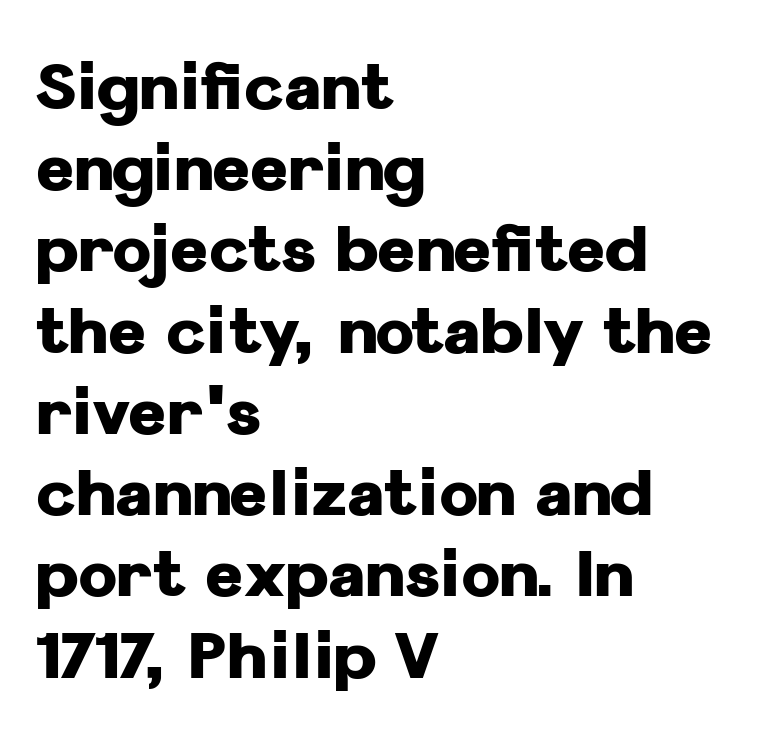
The image shows 65 px heavy sans-serif type, upright; set left-aligned, normal line spacing (1.25x), normal letter spacing, not underlined; low stroke contrast and a medium x-height.
